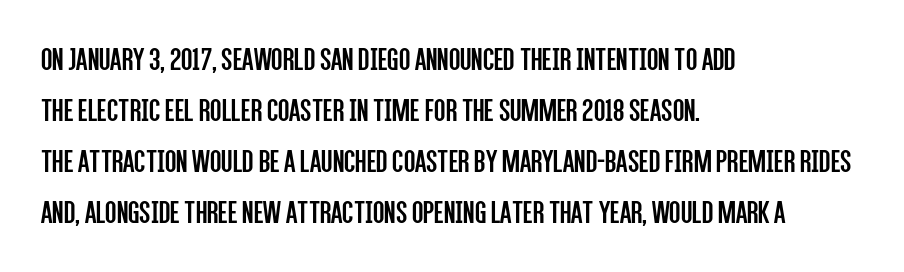
{"serif": "no", "italic": "no", "bold": "no", "weight": "regular", "width": "condensed", "stroke_contrast": "low", "x_height": "large", "monospaced": "no", "underline": "no", "align": "left", "line_spacing": "normal", "line_spacing_ratio": 1.55, "letter_spacing": "normal", "letter_spacing_em": 0.0, "glyph_px": 33}
